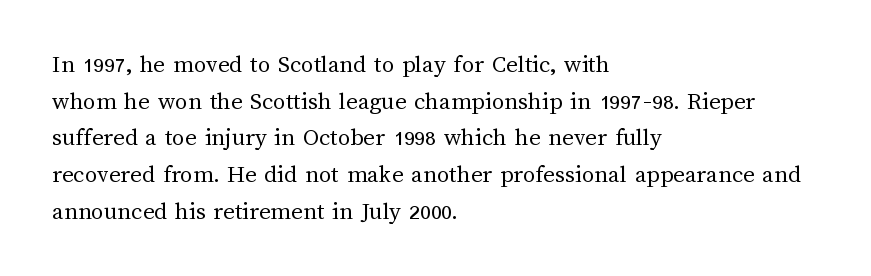
The image shows 25 px text type, upright; set left-aligned, normal line spacing (1.47x), normal letter spacing, not underlined.
